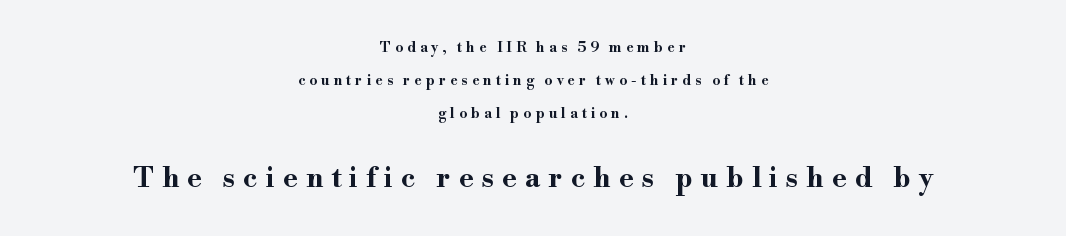
Q: Is the text bold? A: Yes.
Q: Is the text italic (slanted)? A: No, it is upright.
Q: Is the typeface a serif or a sans-serif typeface? A: Serif.
Q: Is the text underlined? A: No.
Q: How is the paragraph aligned? A: Centered.
Q: Is the spacing between letters normal or unusually wide? A: Unusually wide.
Q: Is the spacing between lines tight, normal or loose? A: Loose.
Q: Which block of text is set in a larger size, the first (top) or the second (bottom)? A: The second (bottom) one.
Q: Width (condensed, normal, or wide)? A: Wide.
Q: Stroke contrast? A: High.
Q: x-height? A: Small.
Q: Monospaced? A: No.
